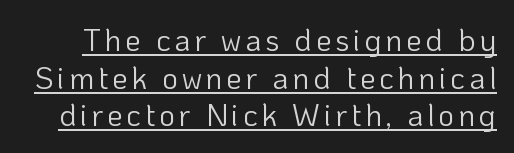
Q: Is the text bold? A: No.
Q: Is the text italic (slanted)? A: No, it is upright.
Q: Is the typeface a serif or a sans-serif typeface? A: Sans-serif.
Q: Is the text underlined? A: Yes.
Q: Width (condensed, normal, or wide)? A: Normal.
Q: Stroke contrast? A: Low.
Q: x-height? A: Medium.
Q: Monospaced? A: No.
